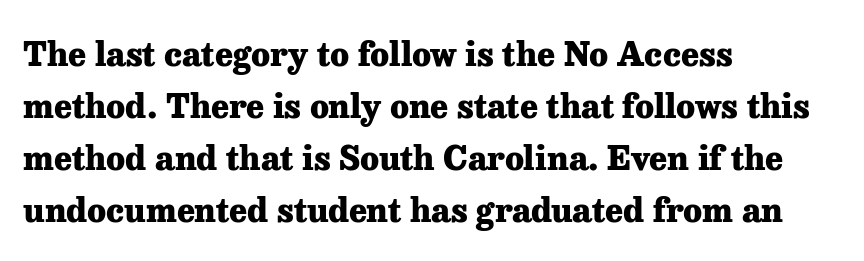
{"serif": "yes", "italic": "no", "bold": "yes", "weight": "heavy", "width": "normal", "stroke_contrast": "low", "x_height": "medium", "monospaced": "no", "underline": "no", "align": "left", "line_spacing": "normal", "line_spacing_ratio": 1.53, "letter_spacing": "normal", "letter_spacing_em": 0.0, "glyph_px": 34}
